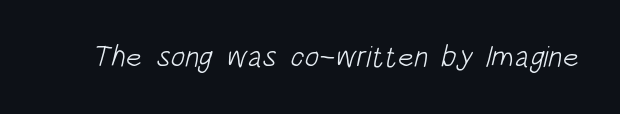
The image shows 30 px light, condensed sans-serif type; set normal letter spacing, not underlined; low stroke contrast and a large x-height.
